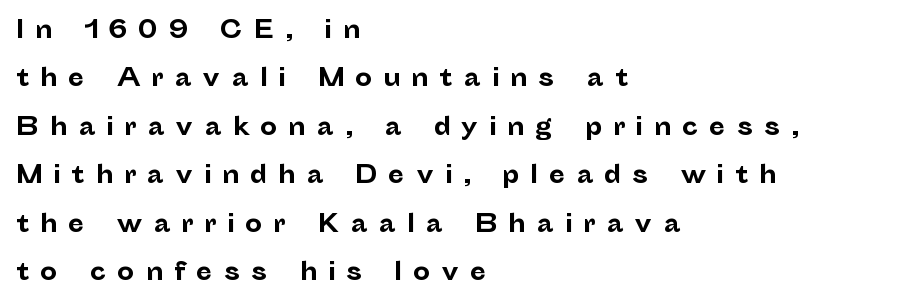
The image shows 24 px bold type, upright; set left-aligned, loose line spacing (2.02x), unusually wide letter spacing (+0.45 em), not underlined.
